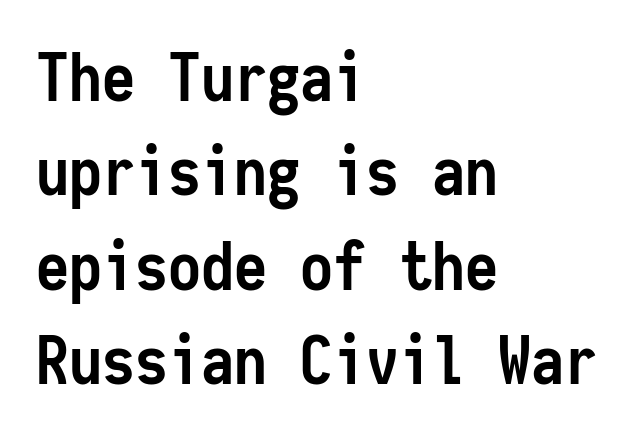
Q: Is the text bold? A: Yes.
Q: Is the text italic (slanted)? A: No, it is upright.
Q: Is the typeface a serif or a sans-serif typeface? A: Sans-serif.
Q: Is the text underlined? A: No.
Q: How is the paragraph aligned? A: Left-aligned.
Q: Is the spacing between letters normal or unusually wide? A: Normal.
Q: Is the spacing between lines tight, normal or loose? A: Normal.
Q: Width (condensed, normal, or wide)? A: Condensed.
Q: Stroke contrast? A: Low.
Q: x-height? A: Medium.
Q: Monospaced? A: Yes.
